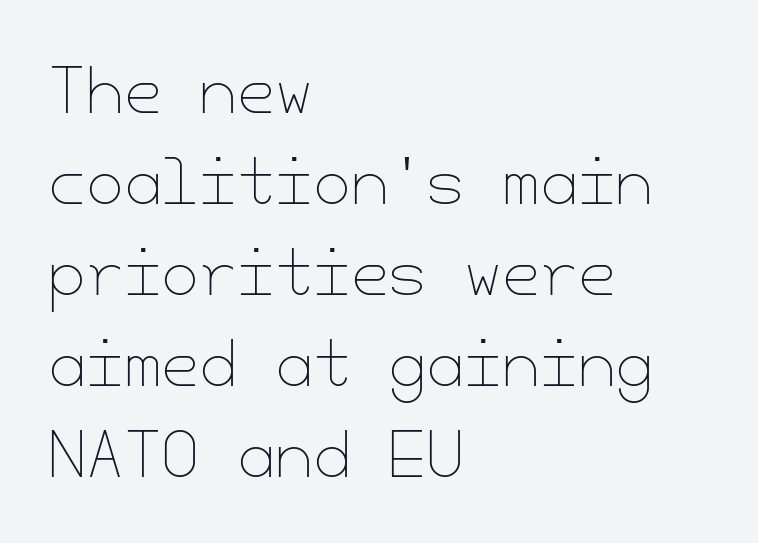
How would I describe the line gaps? Plain and ordinary. Nothing unusual about the tracking: characters are spaced as the font intends. Check the space under the baseline: it is left empty. Does the lettering tilt? It doesn't — this is upright. The rag falls on the right side of this text block.
